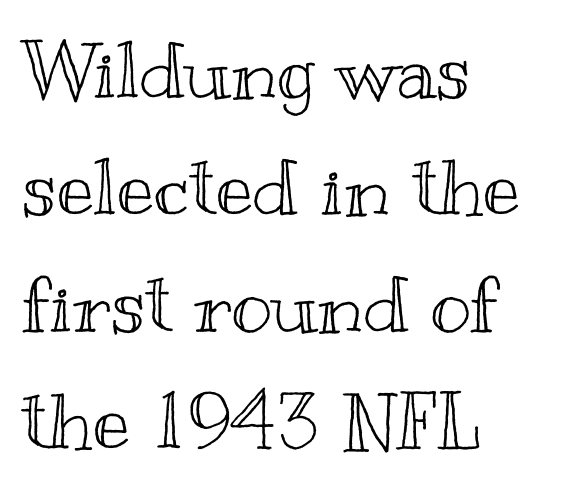
Q: Is the text italic (slanted)? A: No, it is upright.
Q: Is the text underlined? A: No.
Q: How is the paragraph aligned? A: Left-aligned.
Q: Is the spacing between letters normal or unusually wide? A: Normal.
Q: Is the spacing between lines tight, normal or loose? A: Normal.
Q: Width (condensed, normal, or wide)? A: Wide.
Q: x-height? A: Small.
Q: Monospaced? A: No.
